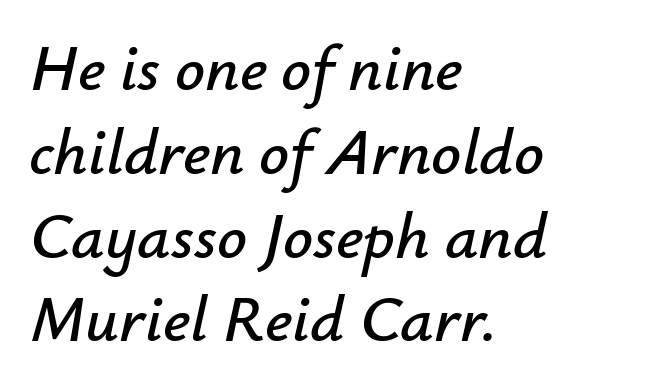
{"italic": "yes", "lean": "right", "slant_degrees": 12, "width": "normal", "stroke_contrast": "low", "x_height": "small", "monospaced": "no", "underline": "no", "align": "left", "line_spacing": "normal", "line_spacing_ratio": 1.27, "letter_spacing": "normal", "letter_spacing_em": 0.0, "glyph_px": 66}
